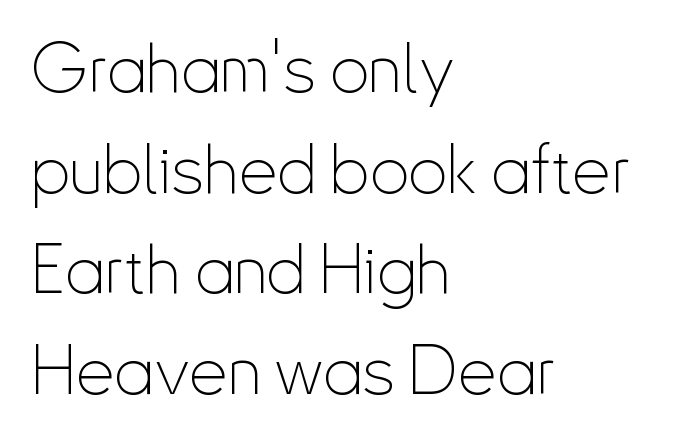
The type family on display is of the sans-serif kind. Compared with typical paragraphs, the rows here are spaced about the same. Caption: face not bold, strokes unweighted. Underlining? Definitely not there. Looks like regular typesetting: each glyph gets only the width it needs. Tracking here is standard; glyphs follow each other at the usual distance.
